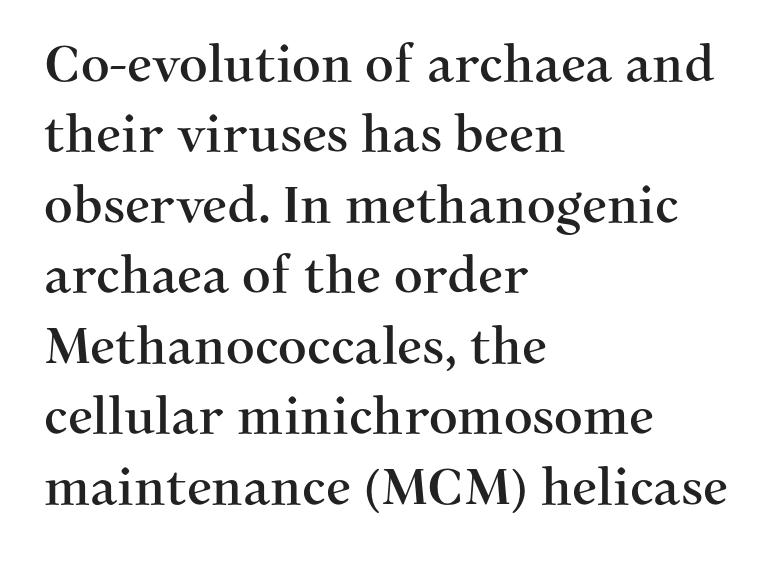
The image shows 50 px serif type, upright; set left-aligned, normal line spacing (1.41x), normal letter spacing, not underlined; medium stroke contrast and a medium x-height.
